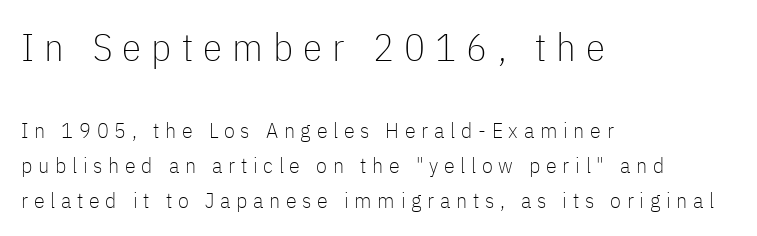
{"serif": "no", "italic": "no", "bold": "no", "weight": "thin", "width": "condensed", "stroke_contrast": "low", "x_height": "medium", "monospaced": "no", "underline": "no", "align": "left", "line_spacing": "normal", "line_spacing_ratio": 1.6, "letter_spacing": "wide", "letter_spacing_em": 0.26, "larger_block": "first", "size_ratio": 1.77, "glyph_px": 39}
